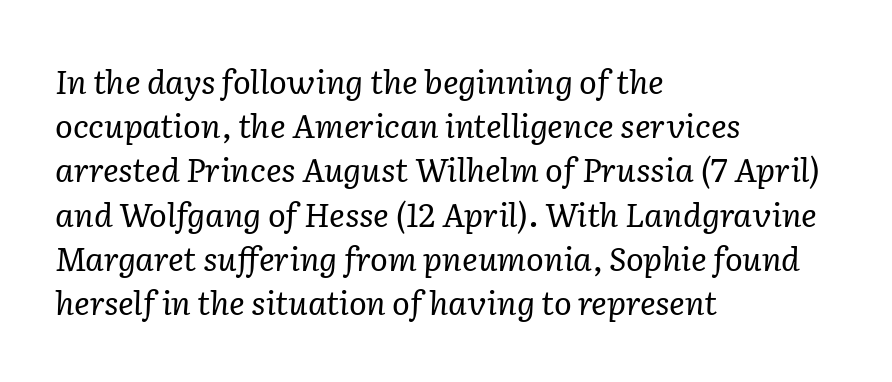
Q: Is the text bold? A: No.
Q: Is the text italic (slanted)? A: Yes, it leans right by about 2 degrees.
Q: Is the typeface a serif or a sans-serif typeface? A: Serif.
Q: Is the text underlined? A: No.
Q: How is the paragraph aligned? A: Left-aligned.
Q: Is the spacing between letters normal or unusually wide? A: Normal.
Q: Is the spacing between lines tight, normal or loose? A: Normal.
Q: Width (condensed, normal, or wide)? A: Normal.
Q: Stroke contrast? A: Low.
Q: x-height? A: Medium.
Q: Monospaced? A: No.
